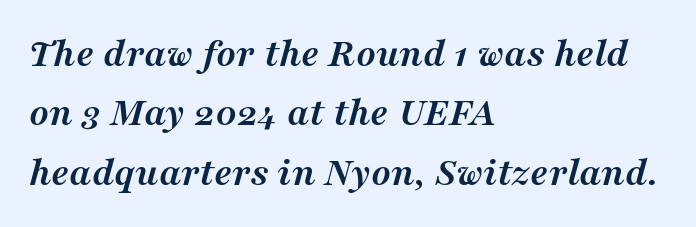
{"serif": "yes", "italic": "yes", "lean": "right", "slant_degrees": 16, "bold": "yes", "weight": "semibold", "width": "normal", "stroke_contrast": "medium", "x_height": "medium", "monospaced": "no", "underline": "no", "align": "left", "line_spacing": "normal", "line_spacing_ratio": 1.45, "letter_spacing": "normal", "letter_spacing_em": 0.0, "glyph_px": 41}
